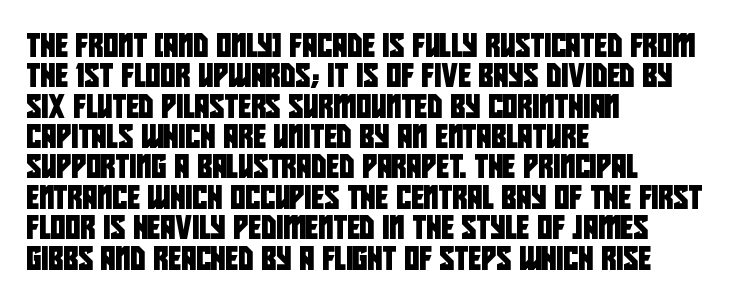
Q: Is the text underlined? A: No.
Q: How is the paragraph aligned? A: Left-aligned.
Q: Is the spacing between letters normal or unusually wide? A: Normal.
Q: Is the spacing between lines tight, normal or loose? A: Normal.
